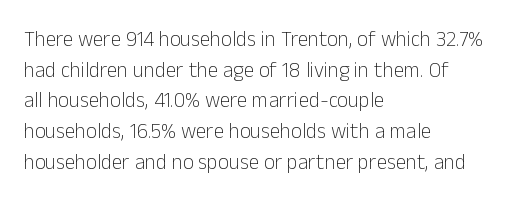
Q: Is the text bold? A: No.
Q: Is the text italic (slanted)? A: No, it is upright.
Q: Is the text underlined? A: No.
Q: How is the paragraph aligned? A: Left-aligned.
Q: Is the spacing between letters normal or unusually wide? A: Normal.
Q: Is the spacing between lines tight, normal or loose? A: Normal.
